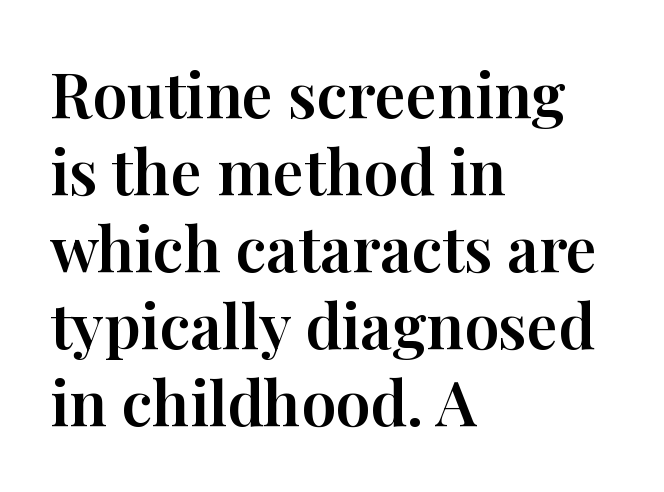
Posture: upright roman. Descenders hang freely into open space. Little horizontal feet cap the strokes, marking this as serif type. Characters follow at the spacing the type designer built in. Each letter keeps its own natural width here, so spacing adapts to shape.
